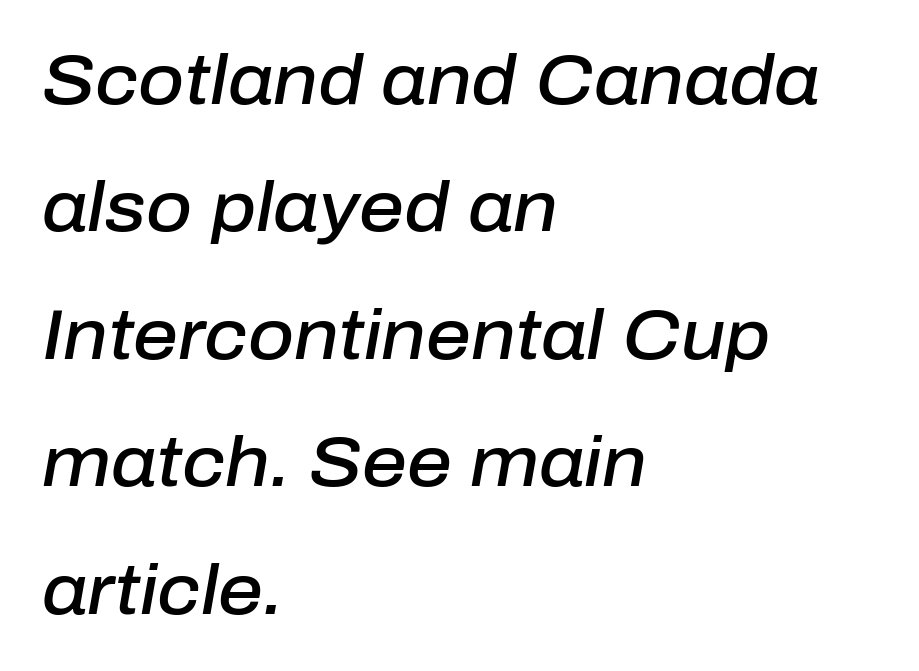
{"italic": "yes", "lean": "right", "slant_degrees": 10, "bold": "semi", "weight": "semibold", "width": "normal", "stroke_contrast": "low", "x_height": "medium", "monospaced": "no", "underline": "no", "align": "left", "line_spacing_ratio": 1.82, "letter_spacing": "normal", "letter_spacing_em": 0.0, "glyph_px": 70}
